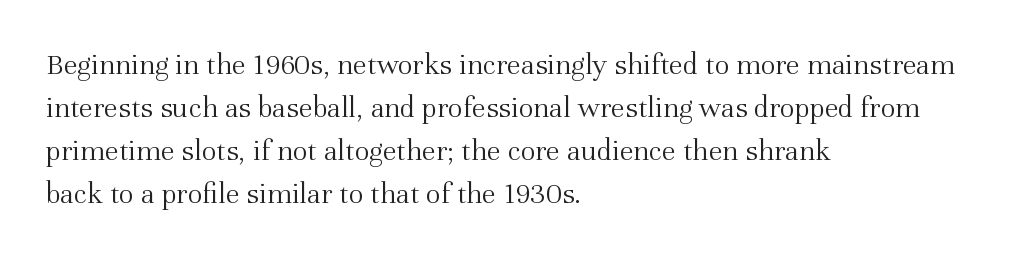
Q: Is the text bold? A: No.
Q: Is the text italic (slanted)? A: No, it is upright.
Q: Is the typeface a serif or a sans-serif typeface? A: Serif.
Q: Is the text underlined? A: No.
Q: How is the paragraph aligned? A: Left-aligned.
Q: Is the spacing between letters normal or unusually wide? A: Normal.
Q: Is the spacing between lines tight, normal or loose? A: Normal.
Q: Width (condensed, normal, or wide)? A: Normal.
Q: Stroke contrast? A: Medium.
Q: x-height? A: Medium.
Q: Monospaced? A: No.
